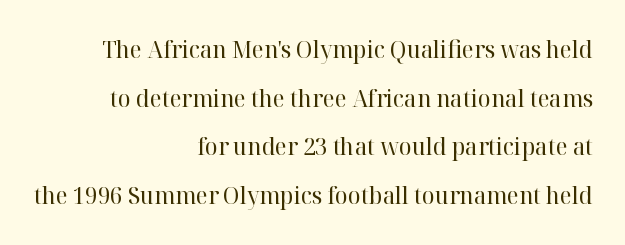
{"italic": "no", "bold": "no", "underline": "no", "align": "right", "line_spacing": "loose", "line_spacing_ratio": 2.03, "letter_spacing": "normal", "letter_spacing_em": 0.0, "glyph_px": 24}
